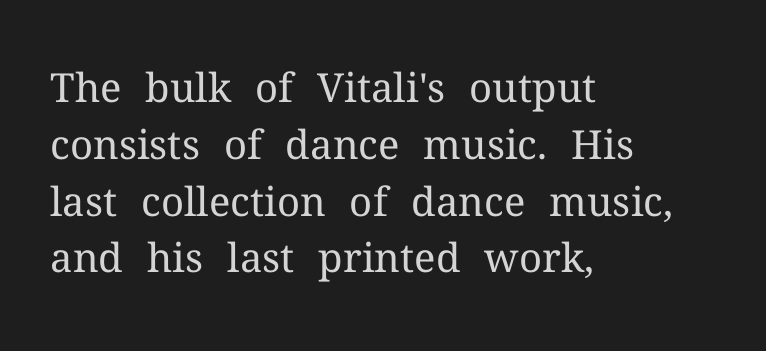
The image shows 40 px regular-weight serif type, upright; set left-aligned, normal line spacing (1.42x), normal letter spacing, not underlined; medium stroke contrast and a medium x-height.
